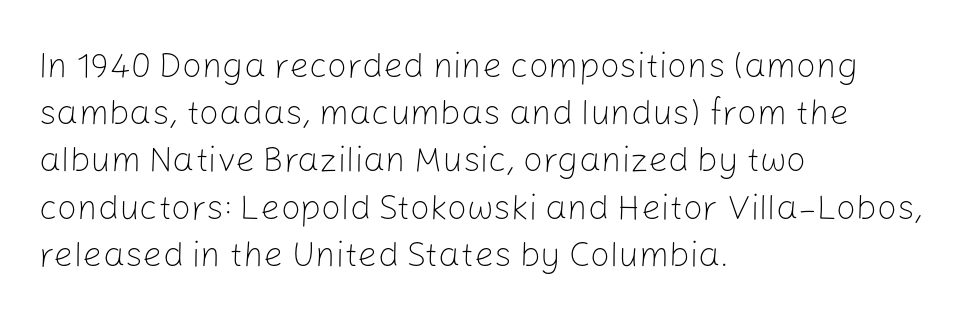
The image shows 35 px light sans-serif type, upright; set left-aligned, normal line spacing (1.35x), normal letter spacing, not underlined; low stroke contrast and a medium x-height.
